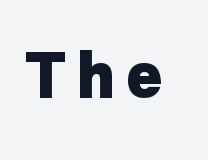
Q: Is the text bold? A: Yes.
Q: Is the text italic (slanted)? A: No, it is upright.
Q: Is the typeface a serif or a sans-serif typeface? A: Sans-serif.
Q: Is the text underlined? A: No.
Q: Width (condensed, normal, or wide)? A: Normal.
Q: Stroke contrast? A: Low.
Q: x-height? A: Medium.
Q: Monospaced? A: No.
